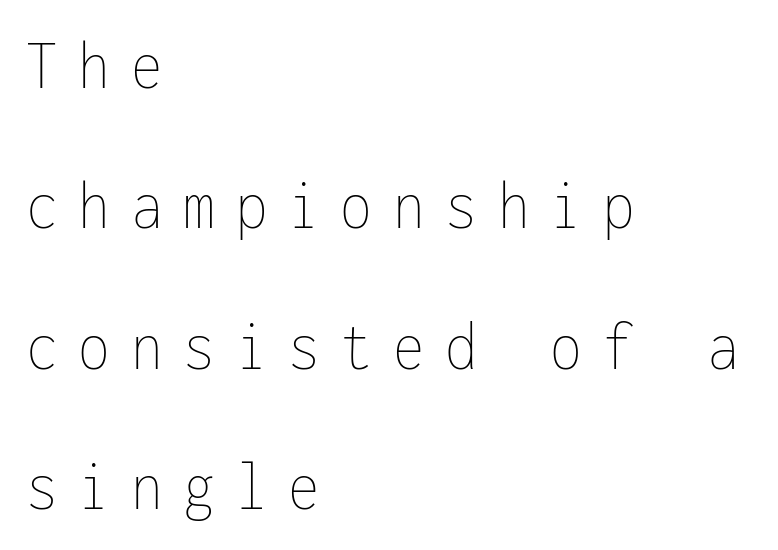
Observe the wide spacing: letters keep a clear distance from each other. The typography opts for an upright posture over an oblique one. Plain, unruled lines of type. These lines are rendered in a fixed-pitch font.
